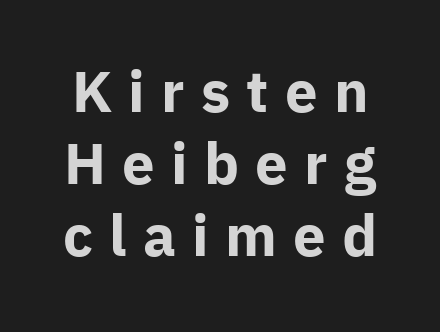
Q: Is the text bold? A: Yes.
Q: Is the text italic (slanted)? A: No, it is upright.
Q: Is the typeface a serif or a sans-serif typeface? A: Sans-serif.
Q: Is the text underlined? A: No.
Q: Is the spacing between letters normal or unusually wide? A: Unusually wide.
Q: Width (condensed, normal, or wide)? A: Normal.
Q: Stroke contrast? A: Low.
Q: x-height? A: Medium.
Q: Monospaced? A: No.
